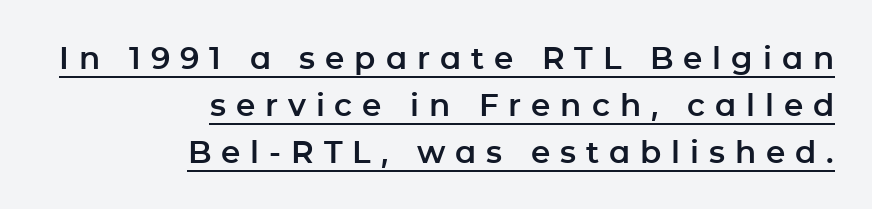
{"serif": "no", "italic": "no", "width": "normal", "stroke_contrast": "low", "x_height": "medium", "monospaced": "no", "underline": "yes", "align": "right", "line_spacing": "normal", "line_spacing_ratio": 1.51, "letter_spacing": "wide", "letter_spacing_em": 0.32, "glyph_px": 31}
